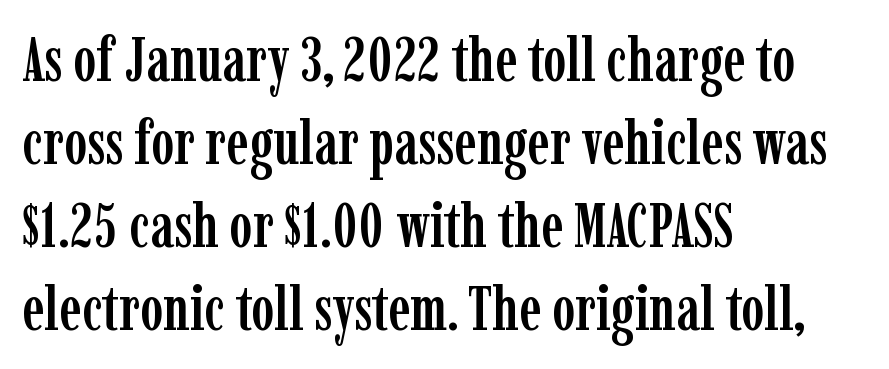
Caption: multi-line text, flush left, ragged right. The letters advance in unequal steps, a hallmark of proportional type. The area under the type is left untouched. Compared with typical body copy, the letter spacing here is the same.
